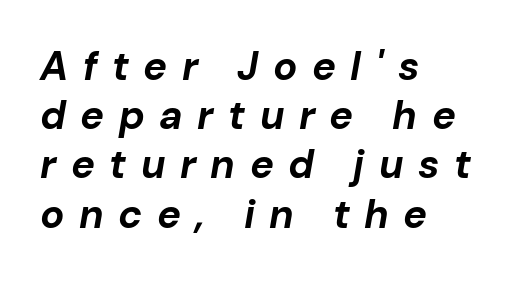
The image shows 40 px bold type, italic (leaning right); set left-aligned, line spacing 1.23x, unusually wide letter spacing (+0.36 em), not underlined; low stroke contrast and a medium x-height.
